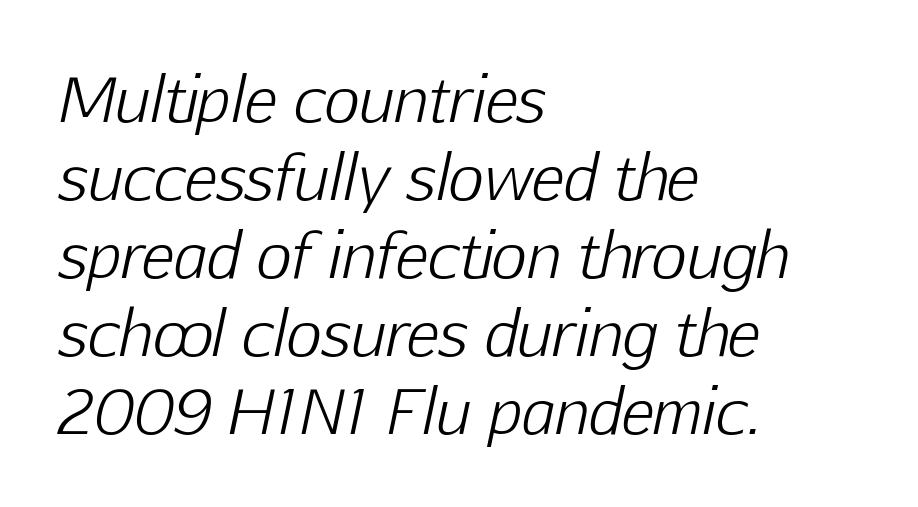
The strokes carry an ordinary text weight at most. One-word summary of the alignment: left. Only glyphs here, with clear space below each row. This sample has the flowing, uneven cadence of proportional lettering. Vertical spacing — default.
